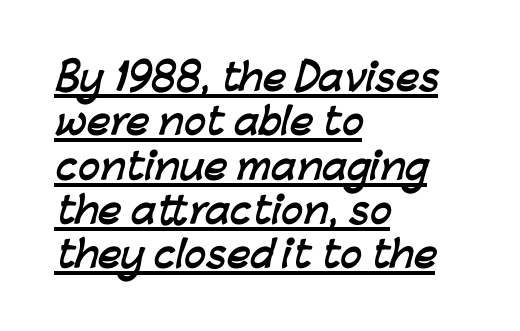
The image shows 36 px semibold sans-serif type; set left-aligned, line spacing 1.23x, normal letter spacing, underlined; low stroke contrast and a medium x-height.
